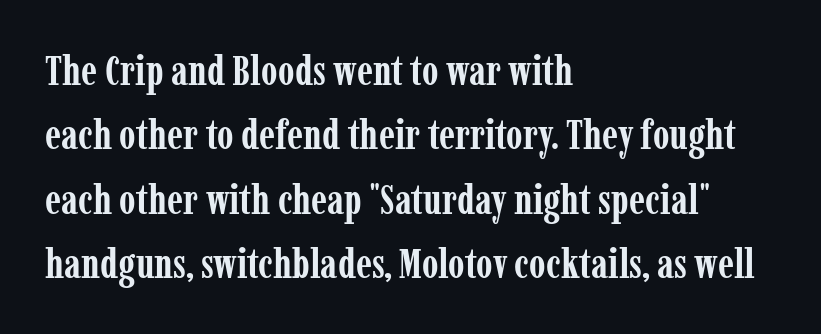
Q: Is the text bold? A: Yes.
Q: Is the text italic (slanted)? A: No, it is upright.
Q: Is the typeface a serif or a sans-serif typeface? A: Serif.
Q: Is the text underlined? A: No.
Q: How is the paragraph aligned? A: Left-aligned.
Q: Is the spacing between letters normal or unusually wide? A: Normal.
Q: Is the spacing between lines tight, normal or loose? A: Normal.
Q: Width (condensed, normal, or wide)? A: Condensed.
Q: Stroke contrast? A: Low.
Q: x-height? A: Medium.
Q: Monospaced? A: No.
